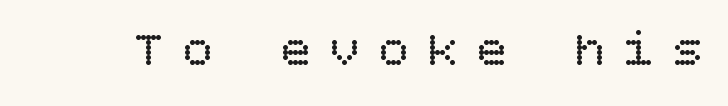
{"italic": "no", "bold": "no", "weight": "regular", "width": "normal", "stroke_contrast": "low", "x_height": "large", "underline": "no", "letter_spacing": "wide", "letter_spacing_em": 0.38, "glyph_px": 50}
